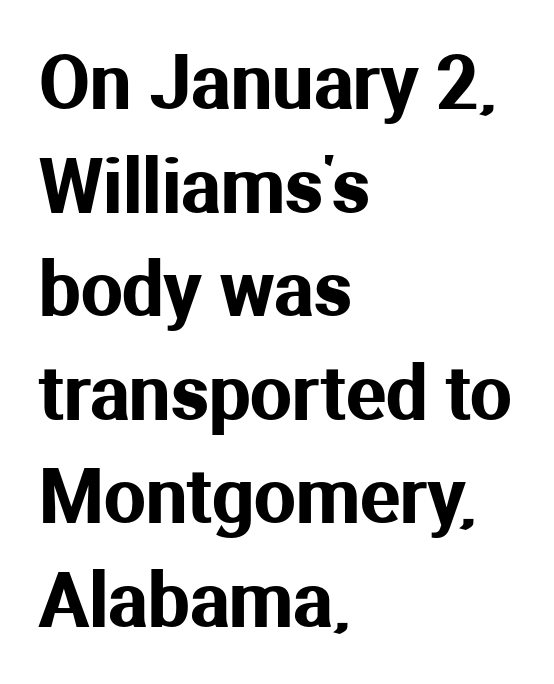
The image shows 74 px sans-serif type, upright; set left-aligned, normal line spacing (1.4x), normal letter spacing, not underlined; medium stroke contrast and a medium x-height.
